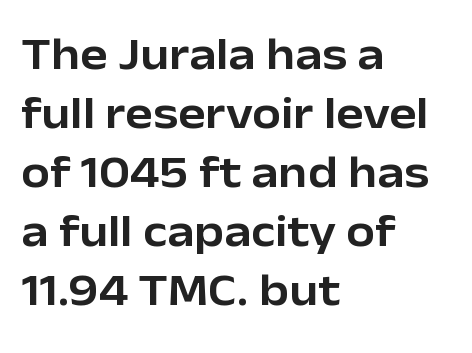
{"serif": "no", "italic": "no", "width": "normal", "stroke_contrast": "low", "x_height": "medium", "monospaced": "no", "underline": "no", "align": "left", "line_spacing": "normal", "line_spacing_ratio": 1.28, "letter_spacing": "normal", "letter_spacing_em": 0.0, "glyph_px": 46}
